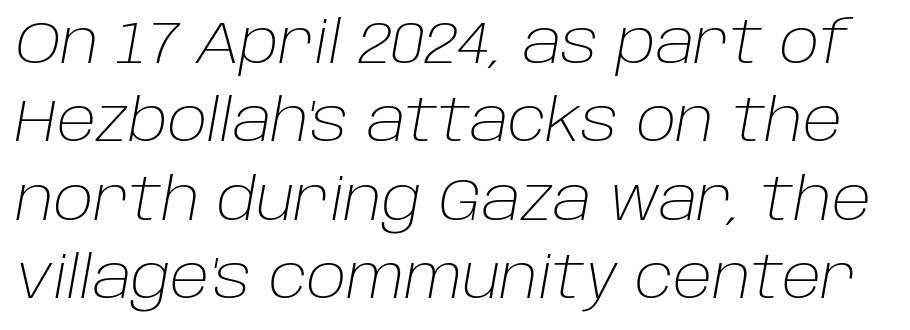
The image shows 59 px light type, italic (leaning right); set normal line spacing (1.33x), normal letter spacing, not underlined; low stroke contrast and a large x-height.
